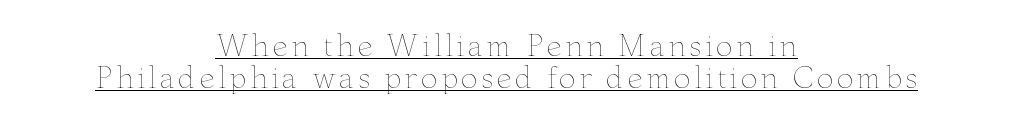
Letters have the restrained weight of plain body copy at most. If you measured baseline to baseline, you'd find a short distance. Character widths vary here, with narrow letters taking less room than wide ones. The rendering positions every line midway between the sides. A baseline rule has been typeset under these characters.
